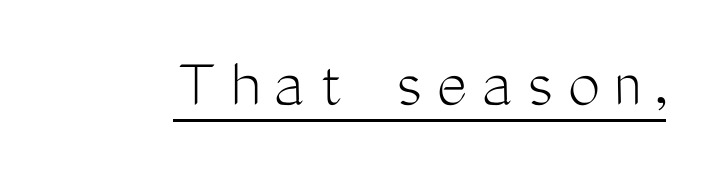
Q: Is the text bold? A: No.
Q: Is the text italic (slanted)? A: No, it is upright.
Q: Is the typeface a serif or a sans-serif typeface? A: Sans-serif.
Q: Is the text underlined? A: Yes.
Q: Is the spacing between letters normal or unusually wide? A: Unusually wide.
Q: Width (condensed, normal, or wide)? A: Condensed.
Q: Stroke contrast? A: Medium.
Q: x-height? A: Medium.
Q: Monospaced? A: No.
